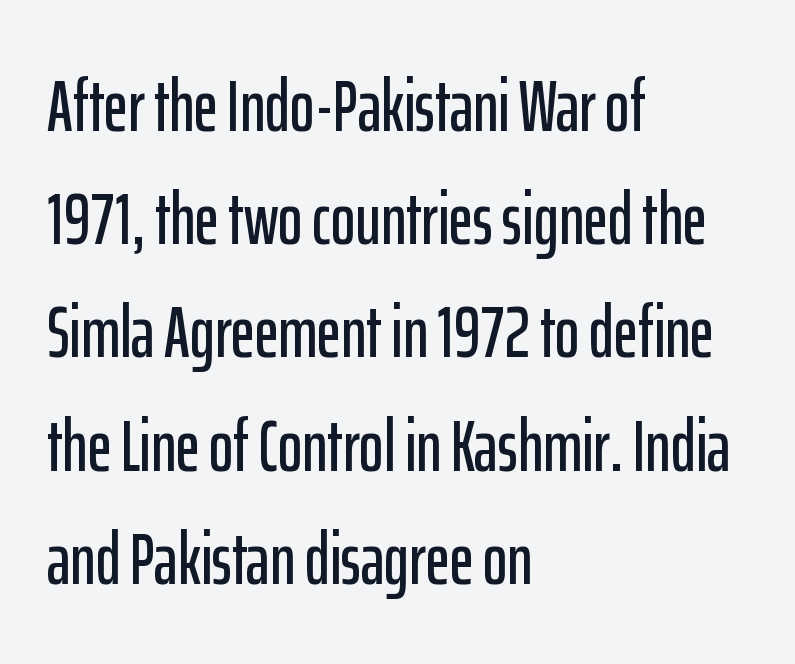
Q: Is the text italic (slanted)? A: No, it is upright.
Q: Is the typeface a serif or a sans-serif typeface? A: Sans-serif.
Q: Is the text underlined? A: No.
Q: How is the paragraph aligned? A: Left-aligned.
Q: Is the spacing between letters normal or unusually wide? A: Normal.
Q: Is the spacing between lines tight, normal or loose? A: Normal.
Q: Width (condensed, normal, or wide)? A: Condensed.
Q: Stroke contrast? A: Low.
Q: x-height? A: Medium.
Q: Monospaced? A: No.
